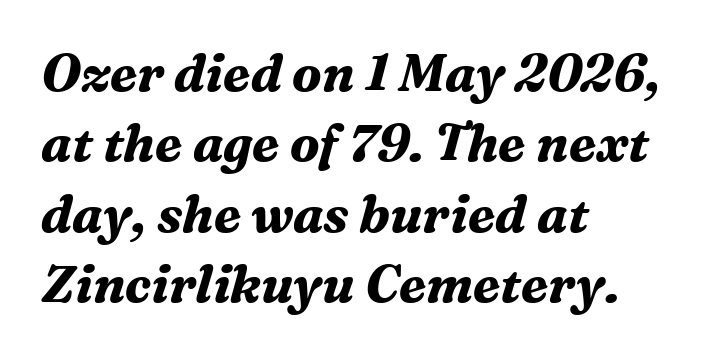
The letterforms sit shoulder to shoulder at normal distance. You could not count columns in this text — the font is proportionally spaced. Regarding serifs, this sample has them. Thick stems and heavy bowls — unmistakably bold. This sample keeps an unexceptional amount of space between lines. Where is the straight margin? On the left.
